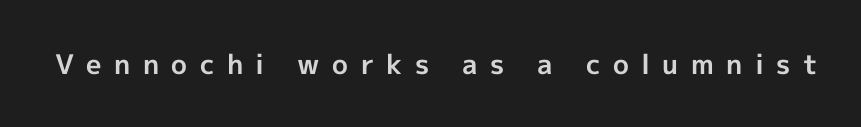
{"italic": "no", "bold": "yes", "underline": "no", "letter_spacing": "wide", "letter_spacing_em": 0.46, "glyph_px": 27}
